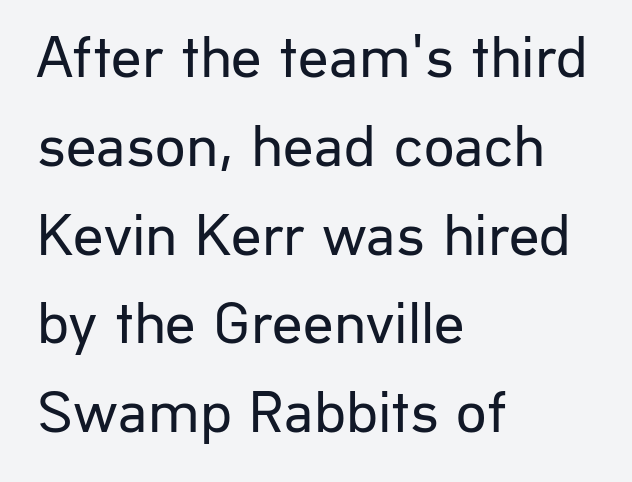
{"serif": "no", "italic": "no", "bold": "no", "weight": "regular", "width": "normal", "stroke_contrast": "low", "x_height": "medium", "monospaced": "no", "underline": "no", "align": "left", "line_spacing": "normal", "line_spacing_ratio": 1.48, "letter_spacing": "normal", "letter_spacing_em": 0.0, "glyph_px": 60}
